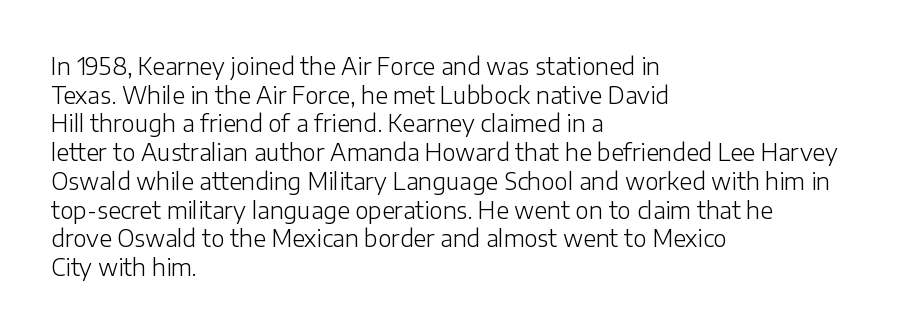
The image shows 23 px text type, upright; set left-aligned, normal line spacing (1.25x), normal letter spacing, not underlined.
